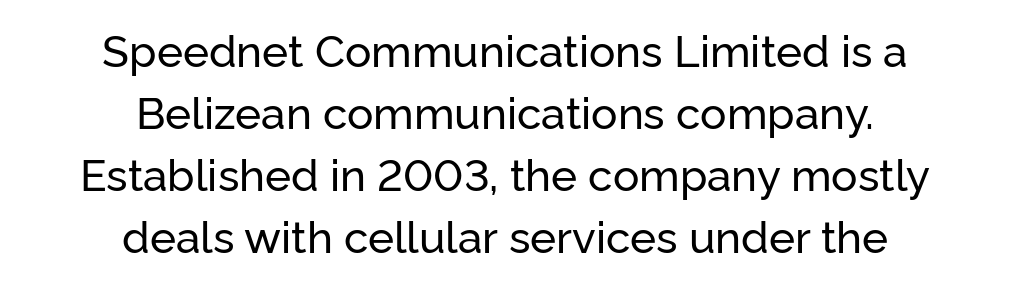
Q: Is the text italic (slanted)? A: No, it is upright.
Q: Is the typeface a serif or a sans-serif typeface? A: Sans-serif.
Q: Is the text underlined? A: No.
Q: How is the paragraph aligned? A: Centered.
Q: Is the spacing between letters normal or unusually wide? A: Normal.
Q: Is the spacing between lines tight, normal or loose? A: Normal.
Q: Width (condensed, normal, or wide)? A: Normal.
Q: Stroke contrast? A: Low.
Q: x-height? A: Medium.
Q: Monospaced? A: No.
